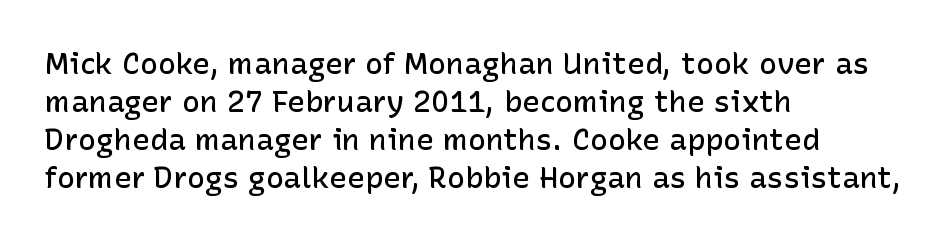
Q: Is the text bold? A: Semi-bold.
Q: Is the text italic (slanted)? A: No, it is upright.
Q: Is the typeface a serif or a sans-serif typeface? A: Sans-serif.
Q: Is the text underlined? A: No.
Q: How is the paragraph aligned? A: Left-aligned.
Q: Is the spacing between letters normal or unusually wide? A: Normal.
Q: Is the spacing between lines tight, normal or loose? A: Normal.
Q: Width (condensed, normal, or wide)? A: Normal.
Q: Stroke contrast? A: Low.
Q: x-height? A: Medium.
Q: Monospaced? A: No.
